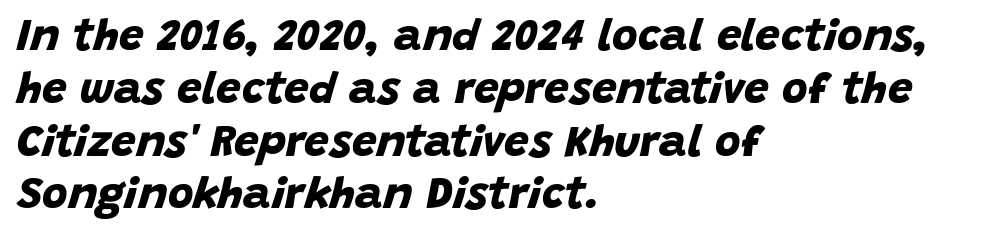
Q: Is the text bold? A: Yes.
Q: Is the typeface a serif or a sans-serif typeface? A: Sans-serif.
Q: Is the text underlined? A: No.
Q: How is the paragraph aligned? A: Left-aligned.
Q: Is the spacing between letters normal or unusually wide? A: Normal.
Q: Width (condensed, normal, or wide)? A: Normal.
Q: Stroke contrast? A: Low.
Q: x-height? A: Large.
Q: Monospaced? A: No.
